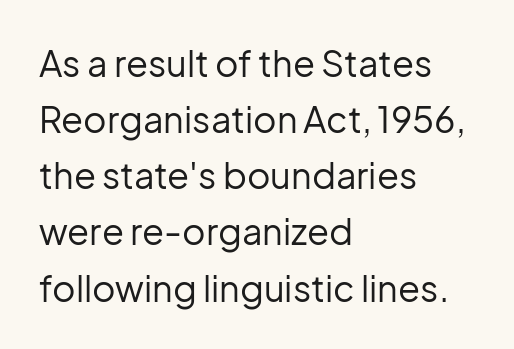
The image shows 36 px regular-weight sans-serif type, upright; set left-aligned, normal line spacing (1.56x), normal letter spacing, not underlined; low stroke contrast and a medium x-height.
